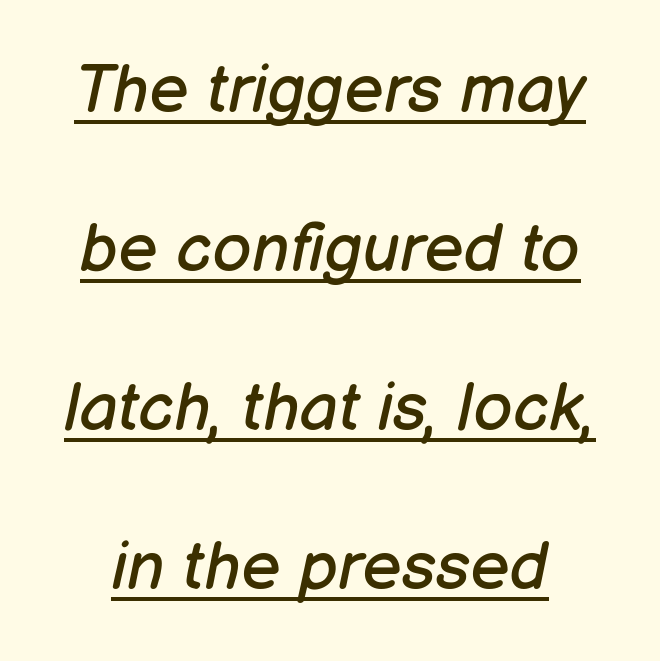
Q: Is the text bold? A: No.
Q: Is the text italic (slanted)? A: Yes, it leans right by about 12 degrees.
Q: Is the text underlined? A: Yes.
Q: Is the spacing between letters normal or unusually wide? A: Normal.
Q: Is the spacing between lines tight, normal or loose? A: Loose.
Q: Width (condensed, normal, or wide)? A: Normal.
Q: Stroke contrast? A: Low.
Q: x-height? A: Medium.
Q: Monospaced? A: No.
